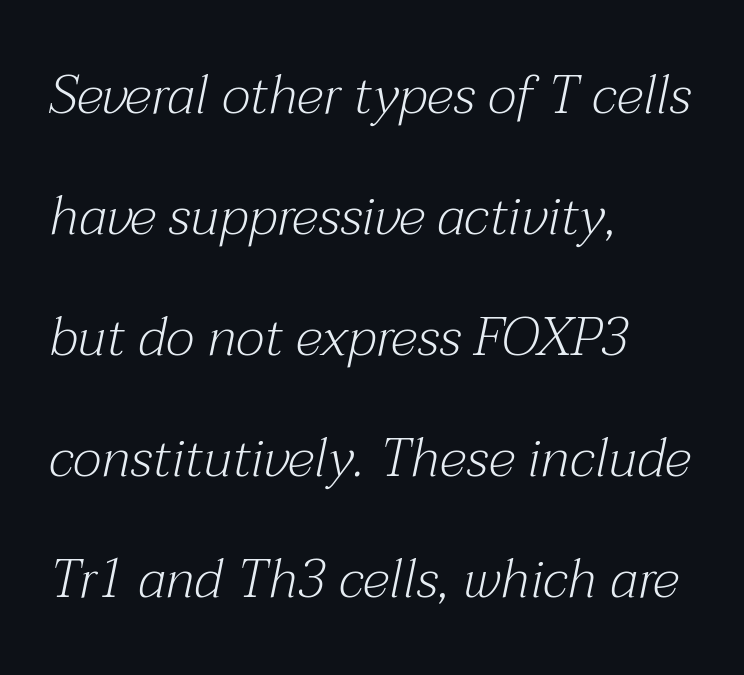
Q: Is the text bold? A: No.
Q: Is the text italic (slanted)? A: Yes, it leans right by about 12 degrees.
Q: Is the typeface a serif or a sans-serif typeface? A: Serif.
Q: Is the text underlined? A: No.
Q: How is the paragraph aligned? A: Left-aligned.
Q: Is the spacing between letters normal or unusually wide? A: Normal.
Q: Is the spacing between lines tight, normal or loose? A: Loose.
Q: Width (condensed, normal, or wide)? A: Normal.
Q: Stroke contrast? A: Medium.
Q: x-height? A: Medium.
Q: Monospaced? A: No.
